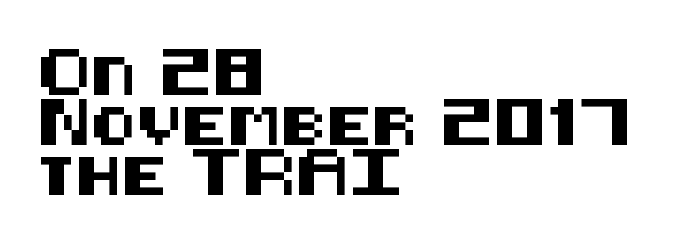
Q: Is the text italic (slanted)? A: No, it is upright.
Q: Is the typeface a serif or a sans-serif typeface? A: Sans-serif.
Q: Is the text underlined? A: No.
Q: How is the paragraph aligned? A: Left-aligned.
Q: Is the spacing between letters normal or unusually wide? A: Normal.
Q: Is the spacing between lines tight, normal or loose? A: Normal.
Q: Width (condensed, normal, or wide)? A: Normal.
Q: Stroke contrast? A: Medium.
Q: x-height? A: Large.
